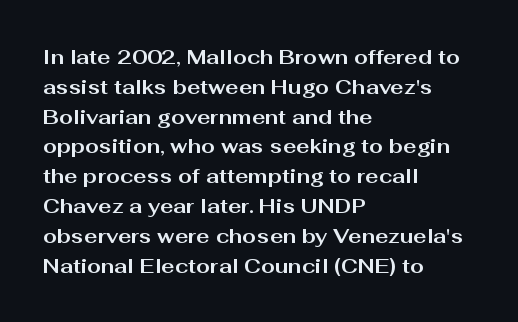
Summary of weight: heavy, a full bold. This sample is left-justified, so line endings fall wherever the words run out. The type sits square on the baseline with zero lean. The lines sit at an ordinary, default distance from one another. A bare baseline throughout the passage. This sample uses plain, unmodified letter spacing.
